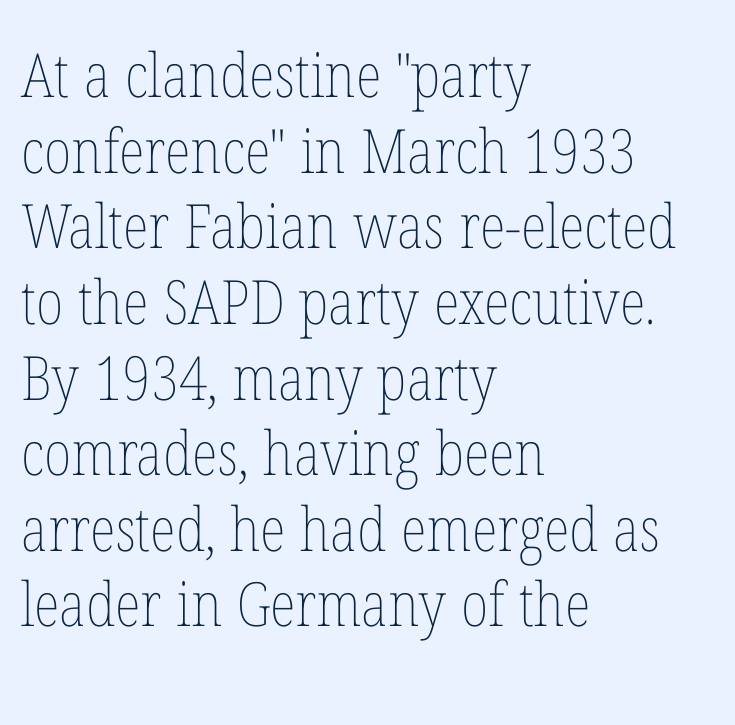
{"italic": "no", "bold": "no", "weight": "thin", "width": "condensed", "stroke_contrast": "low", "x_height": "medium", "monospaced": "no", "underline": "no", "align": "left", "line_spacing_ratio": 1.24, "letter_spacing": "normal", "letter_spacing_em": 0.0, "glyph_px": 61}
